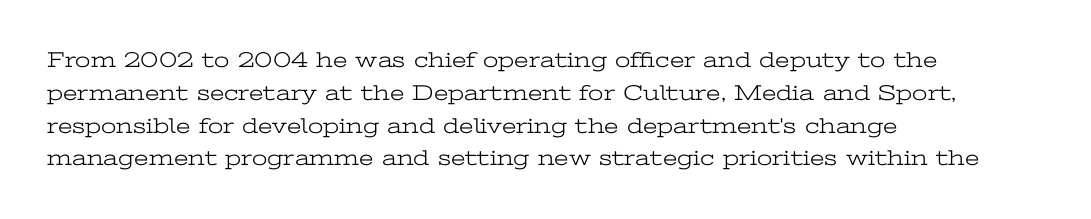
The image shows 22 px text type, upright; set left-aligned, normal line spacing (1.49x), normal letter spacing, not underlined.
